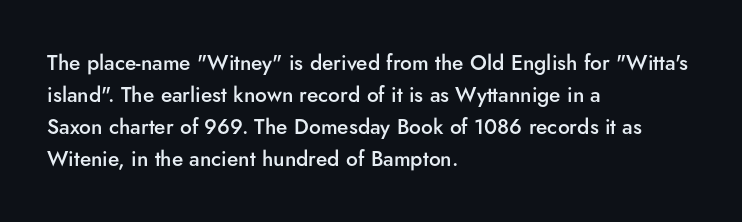
Q: Is the text bold? A: Semi-bold.
Q: Is the text italic (slanted)? A: No, it is upright.
Q: Is the text underlined? A: No.
Q: How is the paragraph aligned? A: Left-aligned.
Q: Is the spacing between letters normal or unusually wide? A: Normal.
Q: Is the spacing between lines tight, normal or loose? A: Normal.
